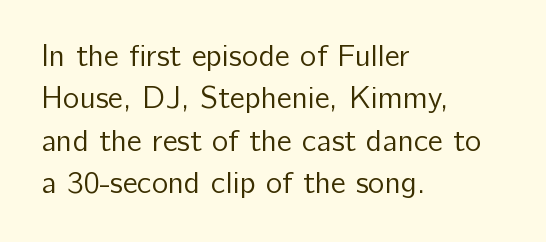
Q: Is the text bold? A: No.
Q: Is the text italic (slanted)? A: No, it is upright.
Q: Is the typeface a serif or a sans-serif typeface? A: Sans-serif.
Q: Is the text underlined? A: No.
Q: How is the paragraph aligned? A: Left-aligned.
Q: Is the spacing between letters normal or unusually wide? A: Normal.
Q: Is the spacing between lines tight, normal or loose? A: Normal.
Q: Width (condensed, normal, or wide)? A: Normal.
Q: Stroke contrast? A: Low.
Q: x-height? A: Medium.
Q: Monospaced? A: No.
